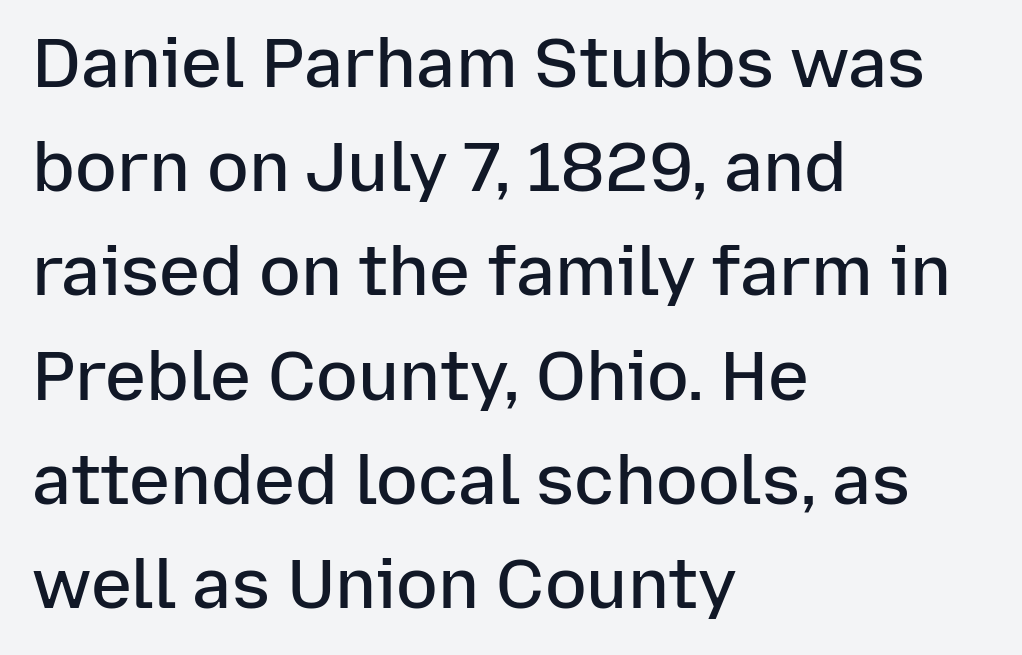
Q: Is the text bold? A: Semi-bold.
Q: Is the text italic (slanted)? A: No, it is upright.
Q: Is the typeface a serif or a sans-serif typeface? A: Sans-serif.
Q: Is the text underlined? A: No.
Q: How is the paragraph aligned? A: Left-aligned.
Q: Is the spacing between letters normal or unusually wide? A: Normal.
Q: Is the spacing between lines tight, normal or loose? A: Normal.
Q: Width (condensed, normal, or wide)? A: Normal.
Q: Stroke contrast? A: Low.
Q: x-height? A: Medium.
Q: Monospaced? A: No.
